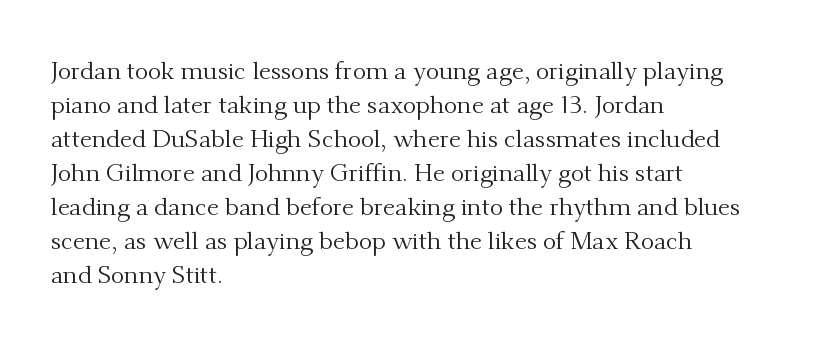
A normal amount of white space separates one row of letters from the next. Honestly, the letter spacing is just normal — you wouldn't notice it. The font's upright variant was chosen for this text. Is this a heavy cut? Hardly; it is regular or lighter. Caption: multi-line text, flush left, ragged right.
